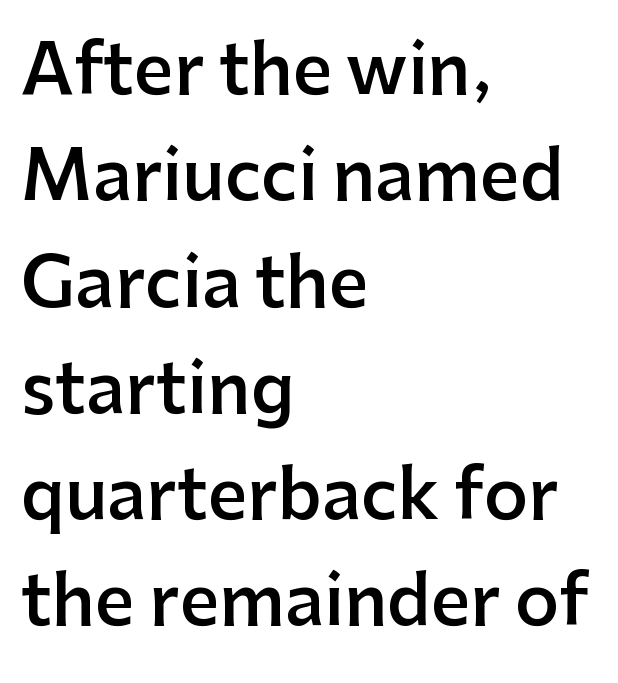
Each word holds together tightly as a unit, with standard inter-letter gaps. Descenders hang freely into open space. These lines stack with their left ends in a neat column. This is moderately heavy type, rendered in semibold.
